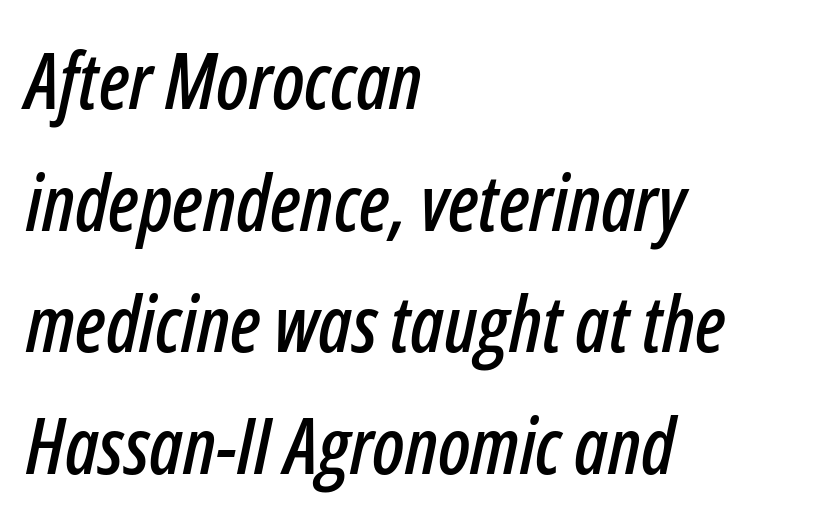
Evenly set lines give the paragraph a standard silhouette. Nobody touched the tracking dial on this one. Caption: multi-line text, flush left, ragged right. Style check: oblique. The gap between lines stays unmarked. Note the varied advance widths — an 'i' is clearly narrower than an 'm'.
